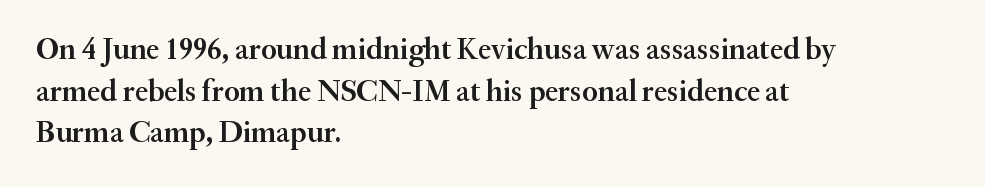
{"serif": "yes", "italic": "no", "bold": "semi", "weight": "semibold", "width": "normal", "stroke_contrast": "medium", "x_height": "small", "monospaced": "no", "underline": "no", "align": "left", "line_spacing": "normal", "line_spacing_ratio": 1.39, "letter_spacing": "normal", "letter_spacing_em": 0.0, "glyph_px": 30}
